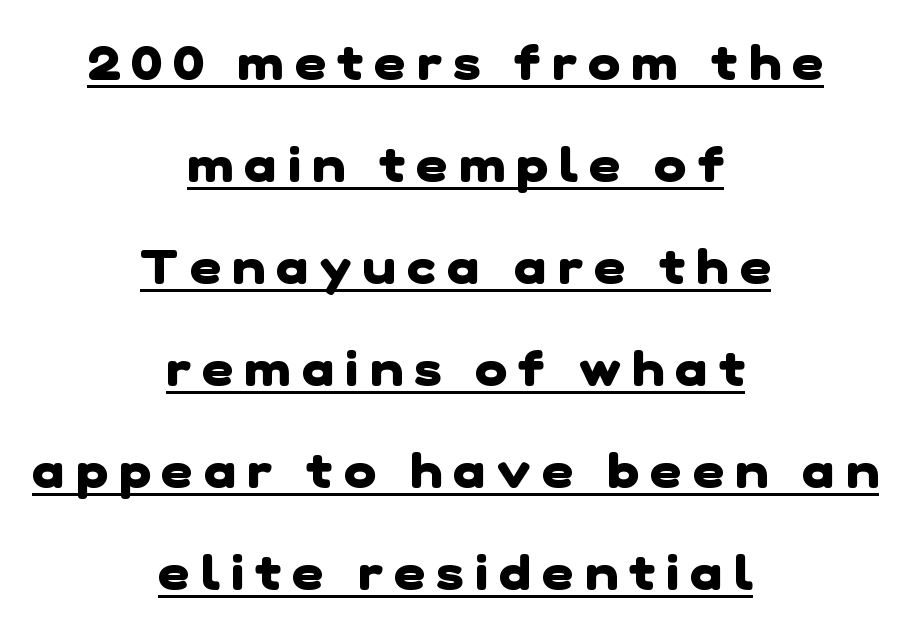
The lines are quadded center. Words appear elongated and porous because spacing is wide. Letterform terminals end flat and unadorned throughout the passage. You can see a thin bar hugging the bottom of the glyphs.
